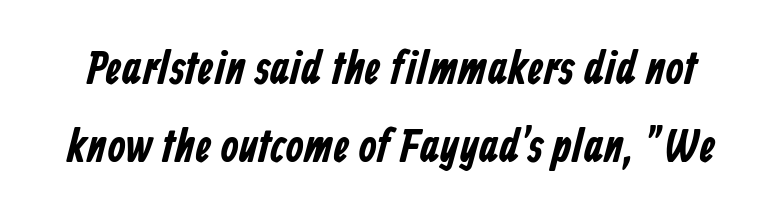
The image shows 46 px condensed sans-serif type; set normal line spacing (1.7x), normal letter spacing, not underlined; low stroke contrast and a medium x-height.
